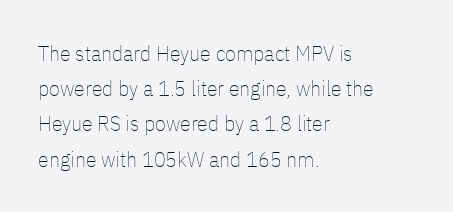
{"italic": "no", "bold": "no", "underline": "no", "align": "left", "line_spacing": "normal", "line_spacing_ratio": 1.6, "letter_spacing": "normal", "letter_spacing_em": 0.0, "glyph_px": 22}
